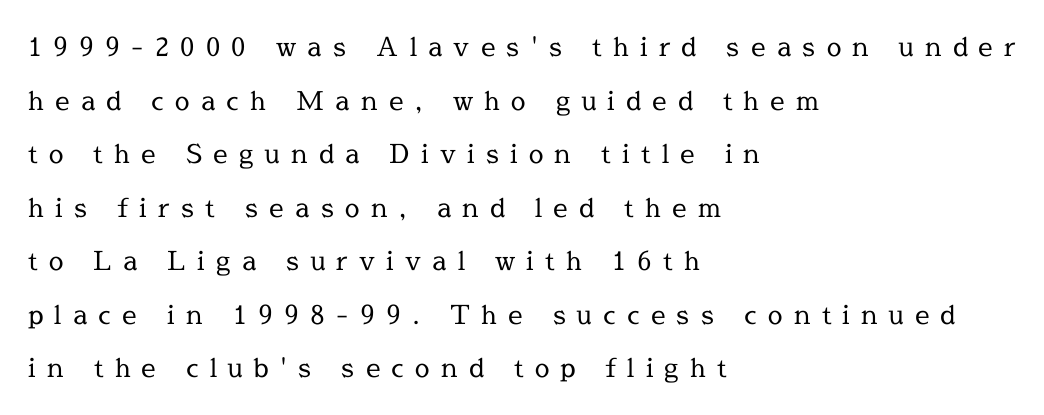
{"italic": "no", "bold": "no", "underline": "no", "align": "left", "line_spacing": "loose", "line_spacing_ratio": 2.06, "letter_spacing": "wide", "letter_spacing_em": 0.43, "glyph_px": 26}
